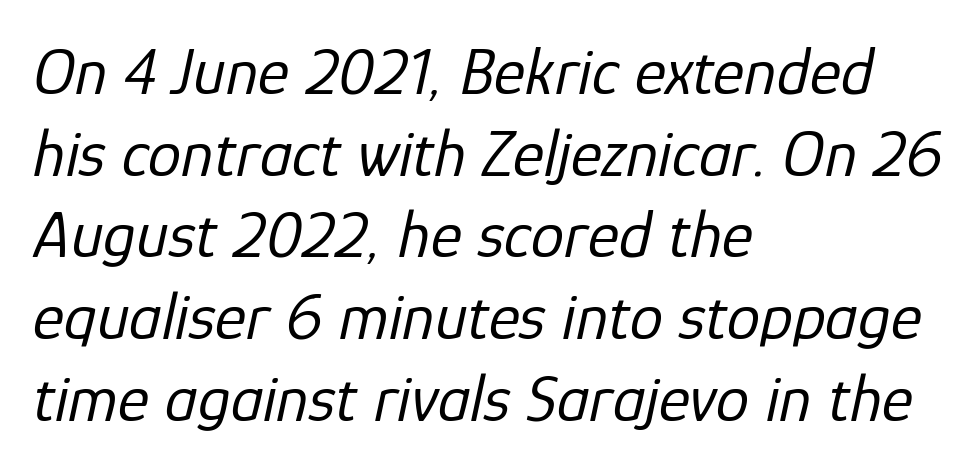
{"italic": "yes", "lean": "right", "slant_degrees": 12, "bold": "no", "weight": "regular", "width": "normal", "stroke_contrast": "low", "x_height": "medium", "monospaced": "no", "underline": "no", "align": "left", "line_spacing_ratio": 1.22, "letter_spacing": "normal", "letter_spacing_em": 0.0, "glyph_px": 67}
